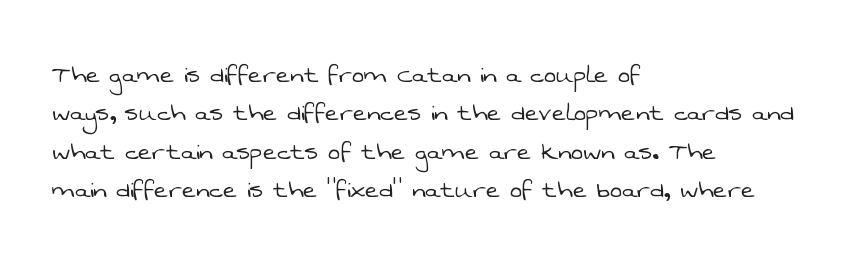
Q: Is the text bold? A: No.
Q: Is the typeface a serif or a sans-serif typeface? A: Sans-serif.
Q: Is the text underlined? A: No.
Q: How is the paragraph aligned? A: Left-aligned.
Q: Is the spacing between letters normal or unusually wide? A: Normal.
Q: Is the spacing between lines tight, normal or loose? A: Normal.
Q: Width (condensed, normal, or wide)? A: Normal.
Q: Stroke contrast? A: Low.
Q: x-height? A: Medium.
Q: Monospaced? A: No.
